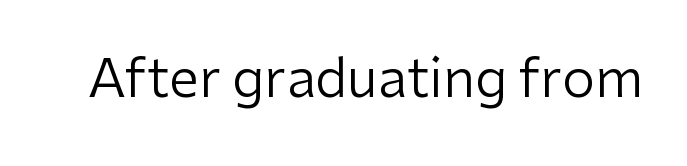
Q: Is the text bold? A: No.
Q: Is the text italic (slanted)? A: No, it is upright.
Q: Is the typeface a serif or a sans-serif typeface? A: Sans-serif.
Q: Is the text underlined? A: No.
Q: Is the spacing between letters normal or unusually wide? A: Normal.
Q: Width (condensed, normal, or wide)? A: Normal.
Q: Stroke contrast? A: Low.
Q: x-height? A: Medium.
Q: Monospaced? A: No.
